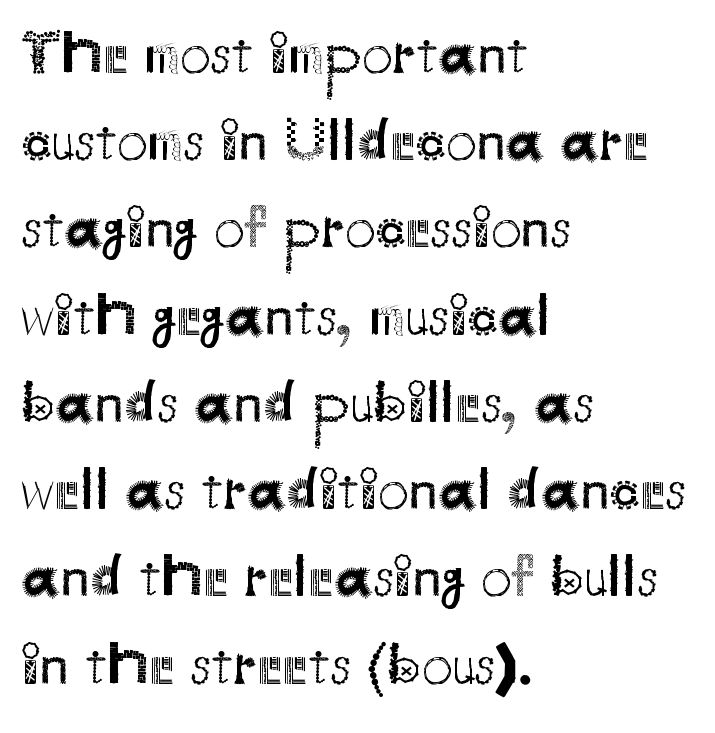
I'd call this a sans setting — the letters go barefoot. The baseline area is clear. Each stroke keeps to a modest, everyday thickness or less. Short note: letters normally spaced.
